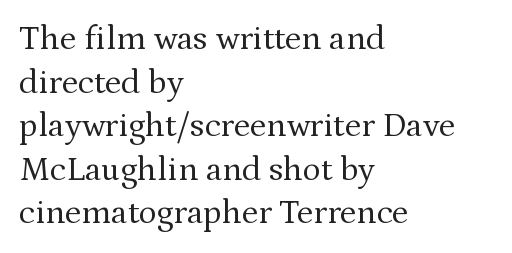
Q: Is the text bold? A: No.
Q: Is the text italic (slanted)? A: No, it is upright.
Q: Is the typeface a serif or a sans-serif typeface? A: Serif.
Q: Is the text underlined? A: No.
Q: How is the paragraph aligned? A: Left-aligned.
Q: Is the spacing between letters normal or unusually wide? A: Normal.
Q: Is the spacing between lines tight, normal or loose? A: Normal.
Q: Width (condensed, normal, or wide)? A: Normal.
Q: Stroke contrast? A: Medium.
Q: x-height? A: Medium.
Q: Monospaced? A: No.
